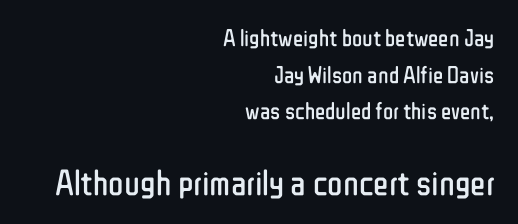
{"serif": "no", "italic": "no", "bold": "no", "weight": "regular", "width": "condensed", "stroke_contrast": "low", "x_height": "medium", "monospaced": "no", "underline": "no", "align": "right", "line_spacing": "normal", "line_spacing_ratio": 1.53, "letter_spacing": "normal", "letter_spacing_em": 0.0, "larger_block": "second", "size_ratio": 1.5, "glyph_px": 36}
